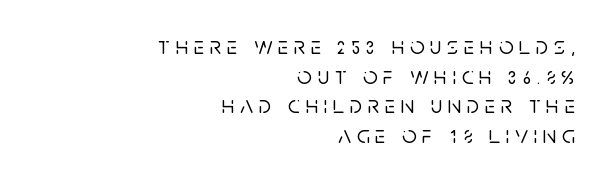
Q: Is the text italic (slanted)? A: No, it is upright.
Q: Is the text underlined? A: No.
Q: How is the paragraph aligned? A: Right-aligned.
Q: Is the spacing between letters normal or unusually wide? A: Unusually wide.
